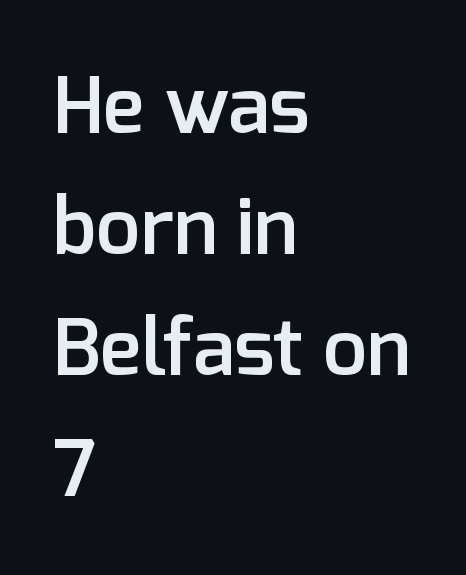
Q: Is the text bold? A: Semi-bold.
Q: Is the text italic (slanted)? A: No, it is upright.
Q: Is the typeface a serif or a sans-serif typeface? A: Sans-serif.
Q: Is the text underlined? A: No.
Q: How is the paragraph aligned? A: Left-aligned.
Q: Is the spacing between letters normal or unusually wide? A: Normal.
Q: Is the spacing between lines tight, normal or loose? A: Normal.
Q: Width (condensed, normal, or wide)? A: Normal.
Q: Stroke contrast? A: Low.
Q: x-height? A: Medium.
Q: Monospaced? A: No.
